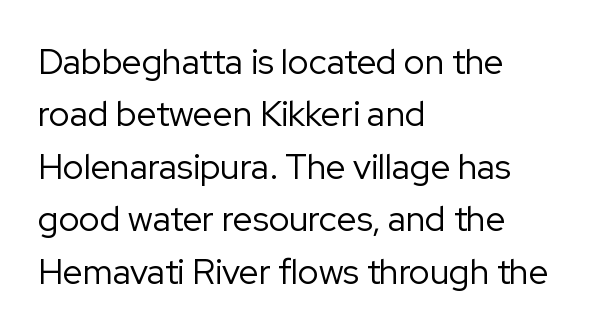
Q: Is the text bold? A: No.
Q: Is the text italic (slanted)? A: No, it is upright.
Q: Is the typeface a serif or a sans-serif typeface? A: Sans-serif.
Q: Is the text underlined? A: No.
Q: How is the paragraph aligned? A: Left-aligned.
Q: Is the spacing between letters normal or unusually wide? A: Normal.
Q: Is the spacing between lines tight, normal or loose? A: Normal.
Q: Width (condensed, normal, or wide)? A: Normal.
Q: Stroke contrast? A: Low.
Q: x-height? A: Medium.
Q: Monospaced? A: No.
